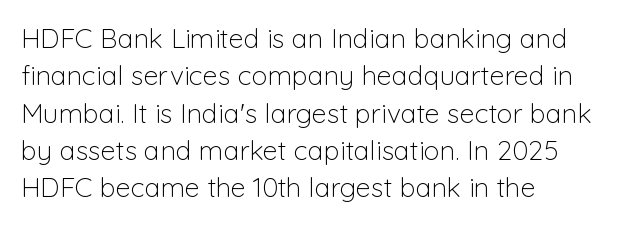
Q: Is the text bold? A: No.
Q: Is the text italic (slanted)? A: No, it is upright.
Q: Is the text underlined? A: No.
Q: How is the paragraph aligned? A: Left-aligned.
Q: Is the spacing between letters normal or unusually wide? A: Normal.
Q: Is the spacing between lines tight, normal or loose? A: Normal.
